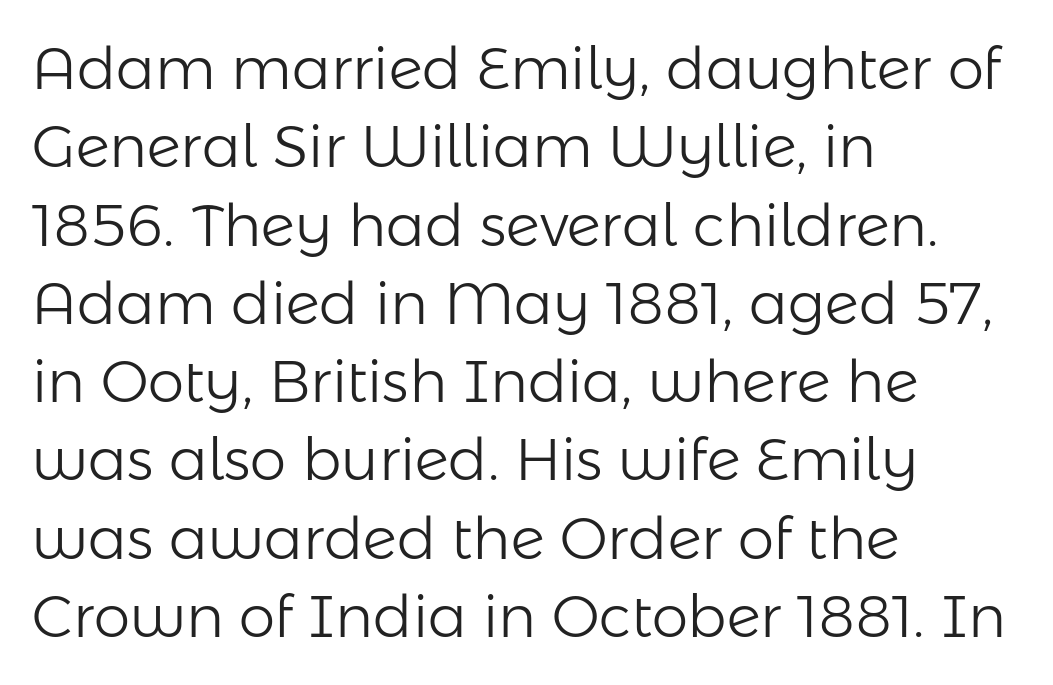
The image shows 58 px light sans-serif type, upright; set left-aligned, normal line spacing (1.35x), normal letter spacing, not underlined; low stroke contrast and a medium x-height.
